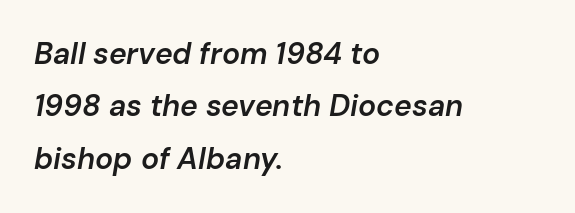
{"italic": "yes", "lean": "right", "slant_degrees": 10, "bold": "semi", "weight": "semibold", "width": "normal", "stroke_contrast": "low", "x_height": "medium", "monospaced": "no", "underline": "no", "align": "left", "line_spacing_ratio": 1.75, "letter_spacing": "normal", "letter_spacing_em": 0.0, "glyph_px": 30}
